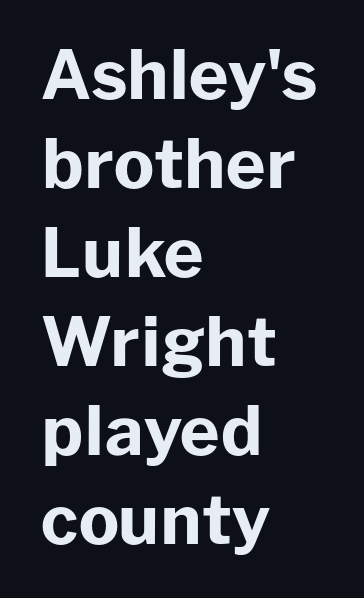
The image shows 68 px bold sans-serif type, upright; set left-aligned, normal line spacing (1.31x), normal letter spacing, not underlined; low stroke contrast and a medium x-height.
